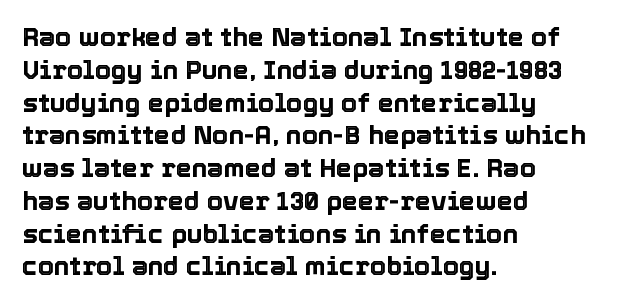
The image shows 26 px text type, upright; set left-aligned, normal line spacing (1.26x), normal letter spacing, not underlined.
